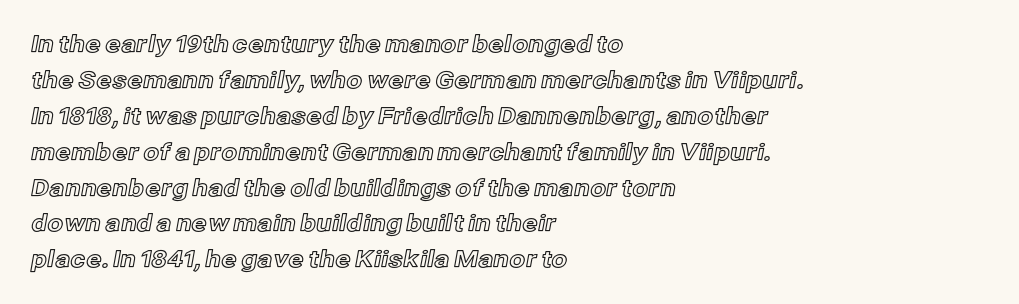
The image shows 23 px text type; set left-aligned, normal line spacing (1.56x), normal letter spacing, not underlined.
